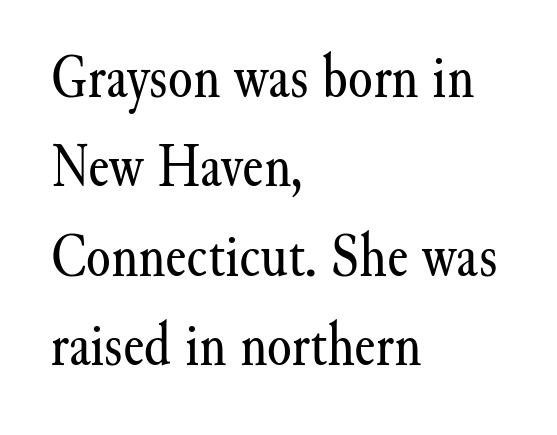
If you drew a ruler down the left edge, every line would touch it. The leading is moderate, giving the passage an even texture. Here the designer chose a conventional face with non-uniform glyph widths. A quiet, ordinary-to-light weight characterises the typeface. The specimen omits any rule beneath the text block's lines.
